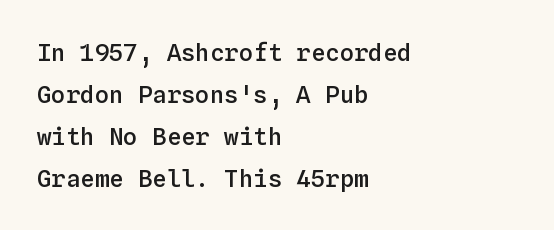
The image shows 24 px text type, upright; set left-aligned, line spacing 1.75x, normal letter spacing, not underlined.
